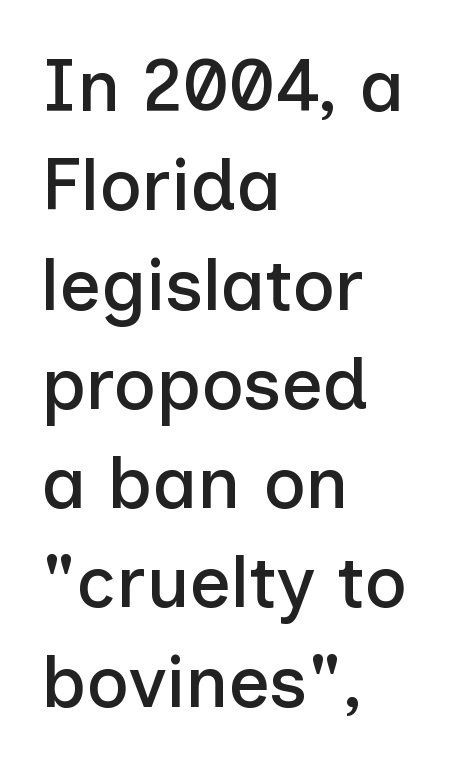
Leading: standard. Line starts are locked; line ends wander. The letters sit at their default tracking, neither squeezed nor spread. Unmarked baselines from the first word to the last. Varying glyph widths throughout — classic text-font behaviour.
